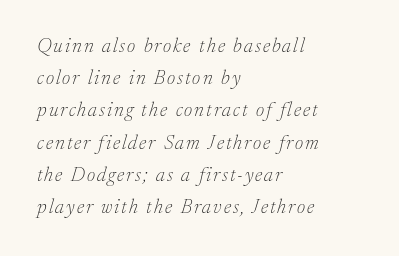
Stroke thickness stays within the range of a standard reading face or lighter. The specimen reads as italic at a glance. The designer left line spacing at the default. Teacher's note: observe the even left margin — that is flush-left alignment. Unmarked baselines from the first word to the last.
